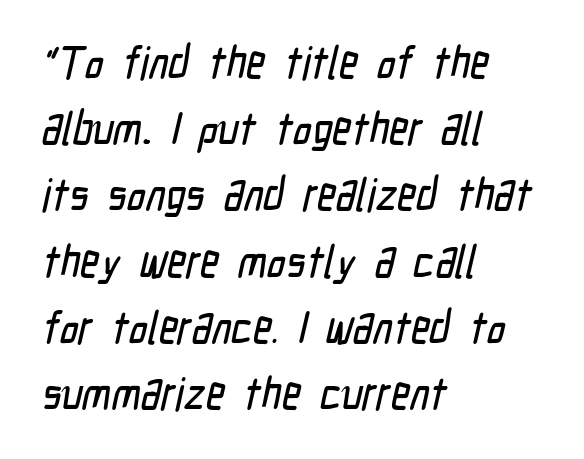
Q: Is the typeface a serif or a sans-serif typeface? A: Sans-serif.
Q: Is the text underlined? A: No.
Q: How is the paragraph aligned? A: Left-aligned.
Q: Is the spacing between letters normal or unusually wide? A: Normal.
Q: Is the spacing between lines tight, normal or loose? A: Normal.
Q: Width (condensed, normal, or wide)? A: Condensed.
Q: Stroke contrast? A: Low.
Q: x-height? A: Medium.
Q: Monospaced? A: No.
